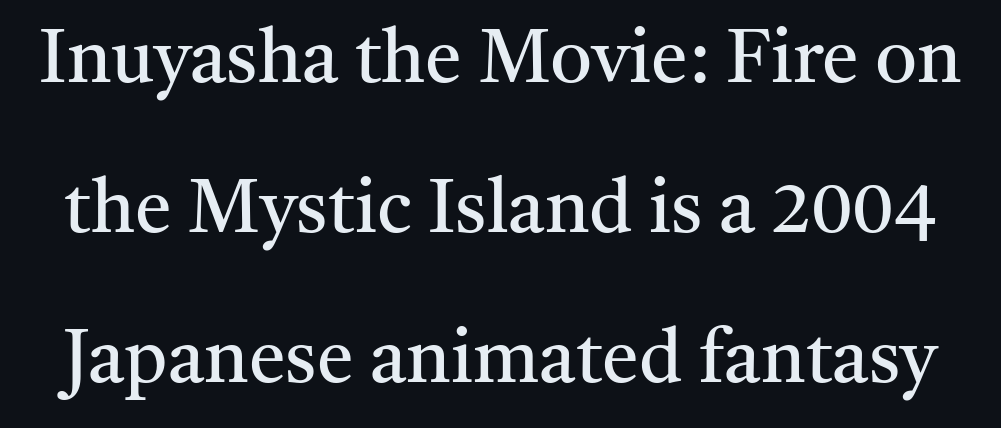
{"serif": "yes", "italic": "no", "bold": "no", "weight": "regular", "width": "normal", "stroke_contrast": "medium", "x_height": "medium", "monospaced": "no", "underline": "no", "line_spacing": "loose", "line_spacing_ratio": 2.03, "letter_spacing": "normal", "letter_spacing_em": 0.0, "glyph_px": 74}
